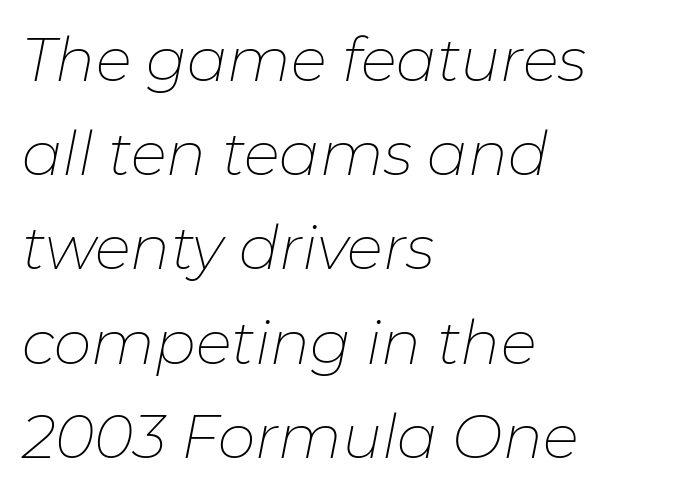
Do the characters align in a grid? No, the font is proportional. Descender tails drop into unmarked territory. The letters look calm and open, with moderate or lighter stems. The rendering keeps characters at their native spacing. Leading: standard. Every character sits at an angle, as italics do.
